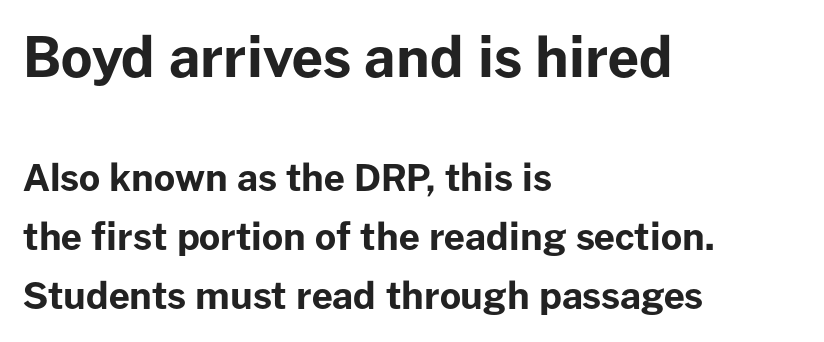
Layout note: lines flush left. The space beneath each line is pristine and unruled. How are the letters spaced? Ordinarily, with no added tracking. The lettering holds an erect, upright posture throughout. Successive baselines arrive at the customary interval. The face used here is proportionally spaced, like ordinary book or web type.
